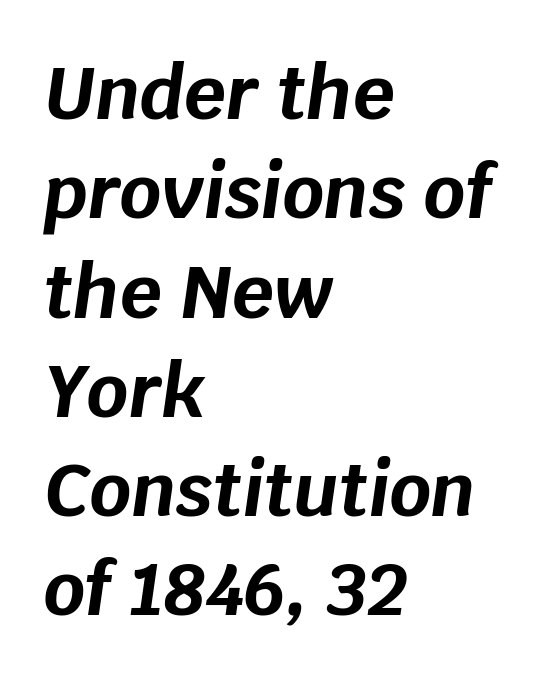
The paragraph has a hard left edge and a soft right edge. Every letter is thick-stroked: bold, no question. Note the varied advance widths — an 'i' is clearly narrower than an 'm'. The gap between lines stays unmarked.
